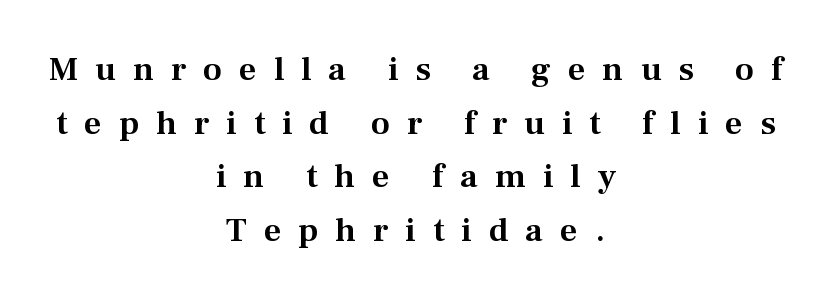
The glyphs in this specimen are seriffed. Rows of type keep a routine distance in the vertical direction. Character widths vary here, with narrow letters taking less room than wide ones. Substantial extra tracking has been applied to these lines. The passage shown is not underscored anywhere.
